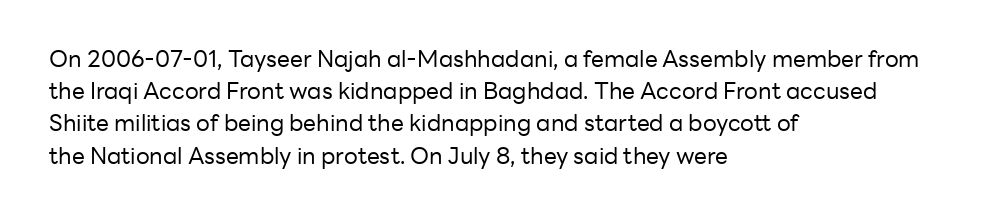
The image shows 23 px text type, upright; set left-aligned, normal line spacing (1.4x), normal letter spacing, not underlined.
